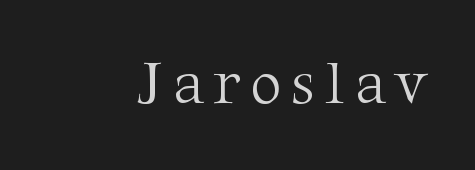
Q: Is the text bold? A: No.
Q: Is the text italic (slanted)? A: No, it is upright.
Q: Is the typeface a serif or a sans-serif typeface? A: Serif.
Q: Is the text underlined? A: No.
Q: Width (condensed, normal, or wide)? A: Normal.
Q: Stroke contrast? A: Medium.
Q: x-height? A: Medium.
Q: Monospaced? A: No.
